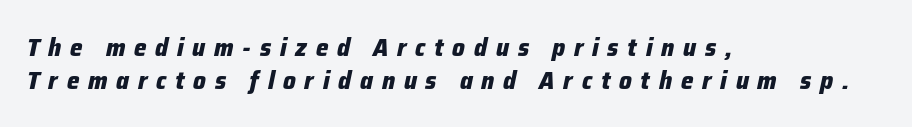
Q: Is the text bold? A: Yes.
Q: Is the text italic (slanted)? A: Yes, it leans right by about 12 degrees.
Q: Is the text underlined? A: No.
Q: How is the paragraph aligned? A: Left-aligned.
Q: Is the spacing between letters normal or unusually wide? A: Unusually wide.
Q: Is the spacing between lines tight, normal or loose? A: Normal.
